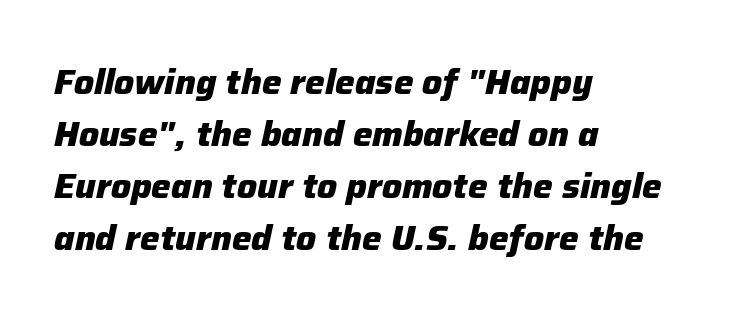
{"italic": "yes", "lean": "right", "slant_degrees": 12, "bold": "yes", "weight": "heavy", "width": "normal", "stroke_contrast": "low", "x_height": "medium", "monospaced": "no", "underline": "no", "align": "left", "line_spacing": "normal", "line_spacing_ratio": 1.49, "letter_spacing": "normal", "letter_spacing_em": 0.0, "glyph_px": 35}
